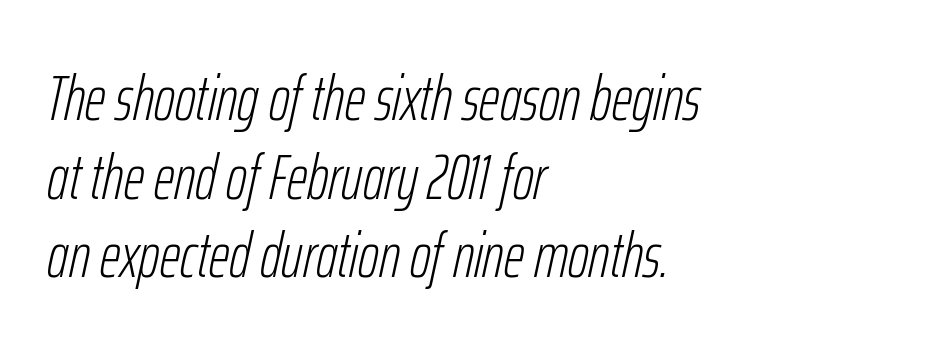
{"italic": "yes", "lean": "right", "slant_degrees": 12, "bold": "no", "weight": "light", "width": "condensed", "stroke_contrast": "low", "x_height": "medium", "monospaced": "no", "underline": "no", "align": "left", "line_spacing_ratio": 1.23, "letter_spacing": "normal", "letter_spacing_em": 0.0, "glyph_px": 64}
